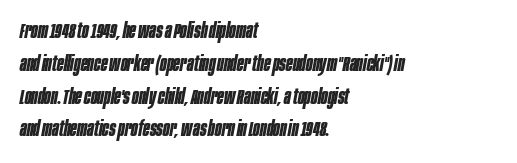
Q: Is the text bold? A: Yes.
Q: Is the text italic (slanted)? A: Yes, it leans right by about 10 degrees.
Q: Is the text underlined? A: No.
Q: How is the paragraph aligned? A: Left-aligned.
Q: Is the spacing between letters normal or unusually wide? A: Normal.
Q: Is the spacing between lines tight, normal or loose? A: Normal.
